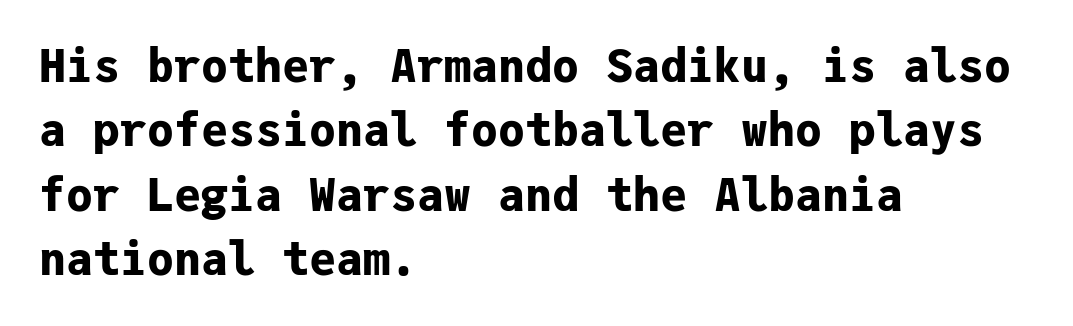
Q: Is the text bold? A: Yes.
Q: Is the text italic (slanted)? A: No, it is upright.
Q: Is the typeface a serif or a sans-serif typeface? A: Sans-serif.
Q: Is the text underlined? A: No.
Q: How is the paragraph aligned? A: Left-aligned.
Q: Is the spacing between letters normal or unusually wide? A: Normal.
Q: Is the spacing between lines tight, normal or loose? A: Normal.
Q: Width (condensed, normal, or wide)? A: Normal.
Q: Stroke contrast? A: Low.
Q: x-height? A: Medium.
Q: Monospaced? A: Yes.
